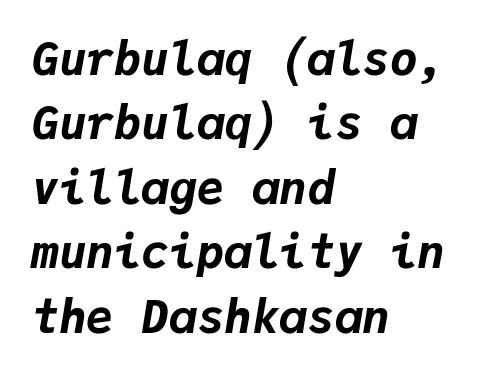
Compared with an ordinary text face, these strokes are far heavier — a full bold. The typography opts for an oblique posture over an upright one. Just letters on the line, the space beneath them empty. If you measured baseline to baseline, you'd find a middling distance. A typesetter would call this monospace, since all characters share one set width.
